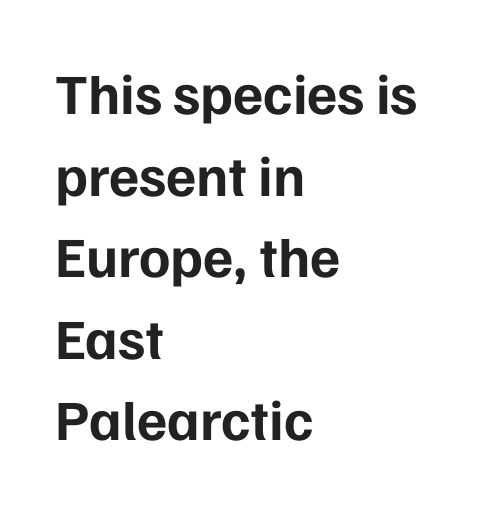
All the whitespace from short lines collects on the right. Quick note: not italic, upright. Do the characters align in a grid? No, the font is proportional. The text was rendered using a sans face with plain stroke endings. Weight check: bold — yes, fully. In terms of leading, this rendering sits right in the middle.
